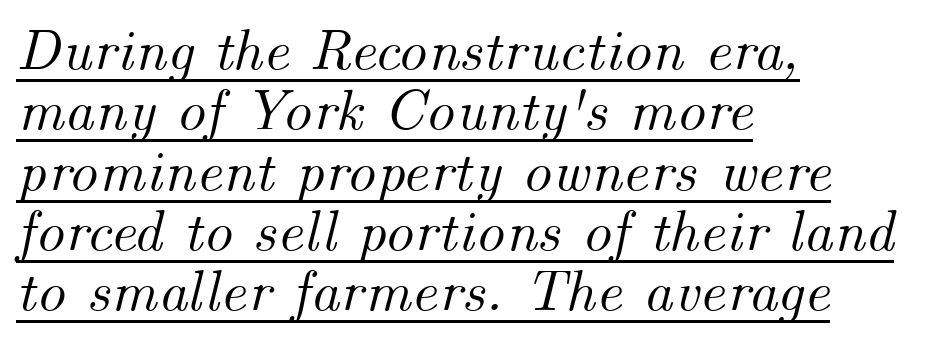
The image shows 58 px text type, italic (leaning right); set left-aligned, tight line spacing (1.04x), normal letter spacing, underlined; medium stroke contrast and a small x-height.
